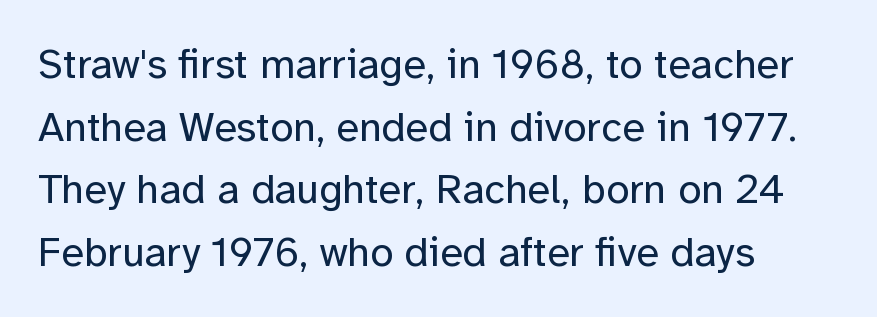
Q: Is the text bold? A: No.
Q: Is the text italic (slanted)? A: No, it is upright.
Q: Is the typeface a serif or a sans-serif typeface? A: Sans-serif.
Q: Is the text underlined? A: No.
Q: How is the paragraph aligned? A: Left-aligned.
Q: Is the spacing between letters normal or unusually wide? A: Normal.
Q: Is the spacing between lines tight, normal or loose? A: Normal.
Q: Width (condensed, normal, or wide)? A: Normal.
Q: Stroke contrast? A: Low.
Q: x-height? A: Medium.
Q: Monospaced? A: No.
